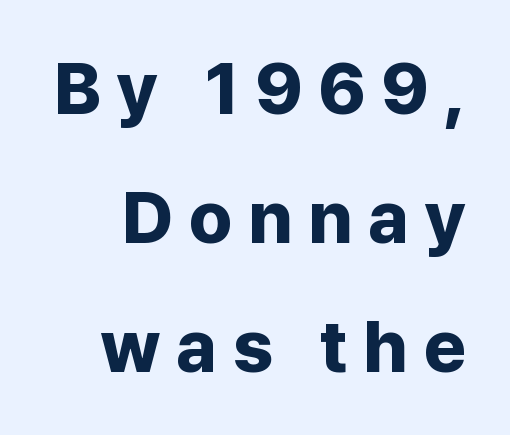
{"serif": "no", "italic": "no", "bold": "yes", "weight": "bold", "width": "normal", "stroke_contrast": "low", "x_height": "medium", "monospaced": "no", "underline": "no", "line_spacing_ratio": 1.77, "letter_spacing": "wide", "letter_spacing_em": 0.21, "glyph_px": 73}
